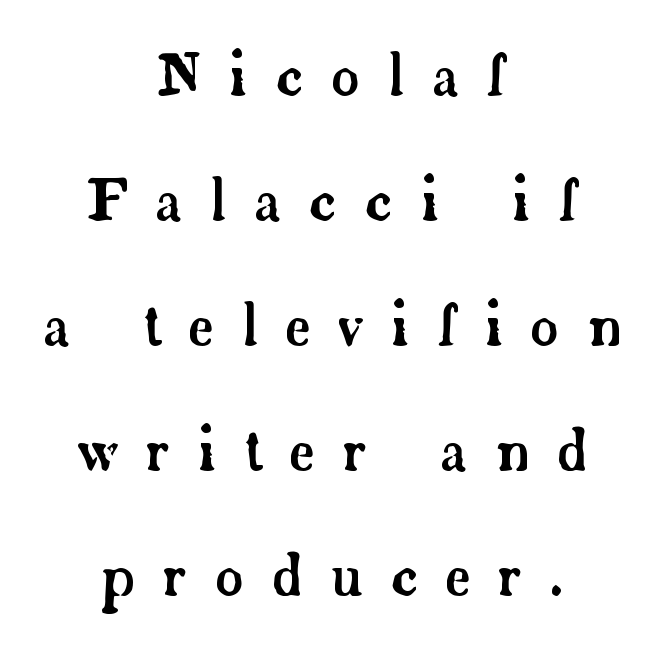
Think of a printed novel: that variable character pitch is what you see here. You could only call the tracking loose — the letters float apart. A student would call this center alignment; a typographer would say set centered. Just letters on the line, the space beneath them empty. Posture: straight, roman, zero tilt.
